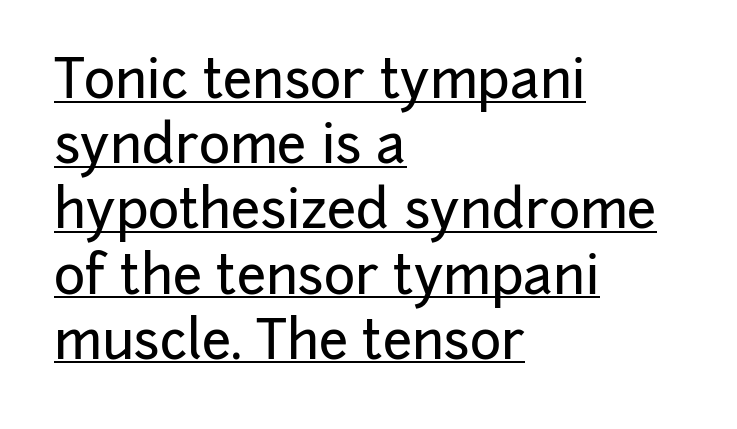
The image shows 53 px sans-serif type, upright; set left-aligned, line spacing 1.23x, normal letter spacing, underlined; low stroke contrast and a medium x-height.
